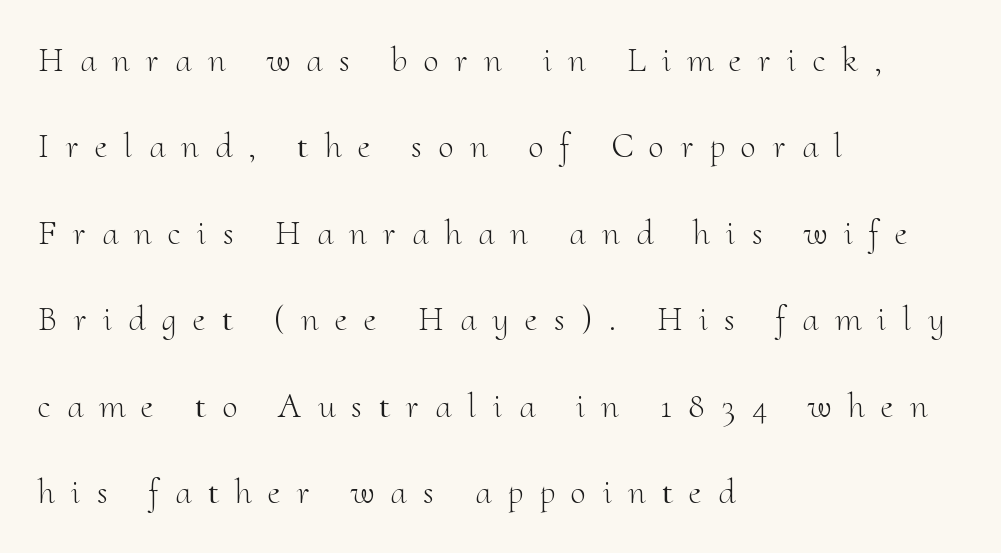
The image shows 35 px light serif type, upright; set left-aligned, loose line spacing (2.47x), unusually wide letter spacing (+0.47 em), not underlined; medium stroke contrast and a small x-height.
